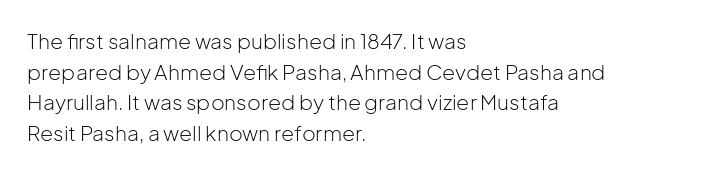
The strip under each line holds only bare page. The lines in this sample share a left origin and differ only in where they stop. The block of text has a typical density, with ordinary space between rows. A typesetter would call this zero additional tracking. Each stroke keeps to a modest, everyday thickness or less. Style check: upright.
